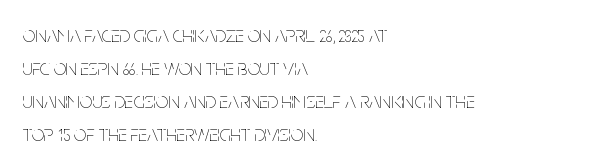
{"italic": "no", "bold": "no", "underline": "no", "align": "left", "line_spacing": "normal", "line_spacing_ratio": 1.5, "letter_spacing": "normal", "letter_spacing_em": 0.0, "glyph_px": 22}
